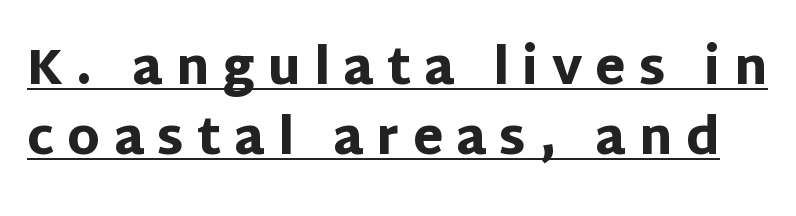
{"serif": "no", "italic": "no", "bold": "yes", "weight": "heavy", "width": "normal", "stroke_contrast": "low", "x_height": "large", "monospaced": "no", "underline": "yes", "line_spacing": "normal", "line_spacing_ratio": 1.43, "letter_spacing": "wide", "letter_spacing_em": 0.27, "glyph_px": 49}
